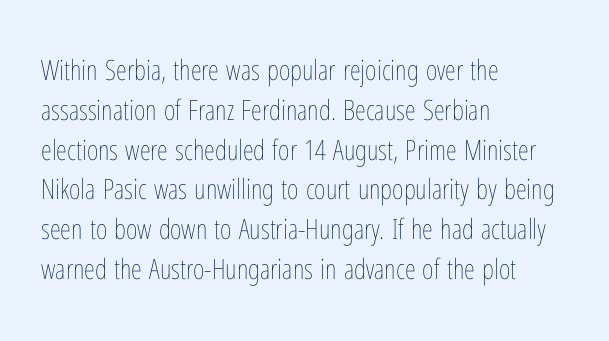
{"italic": "no", "bold": "no", "weight": "thin", "width": "condensed", "stroke_contrast": "low", "x_height": "medium", "monospaced": "no", "underline": "no", "align": "left", "line_spacing": "normal", "line_spacing_ratio": 1.42, "letter_spacing": "normal", "letter_spacing_em": 0.0, "glyph_px": 28}
